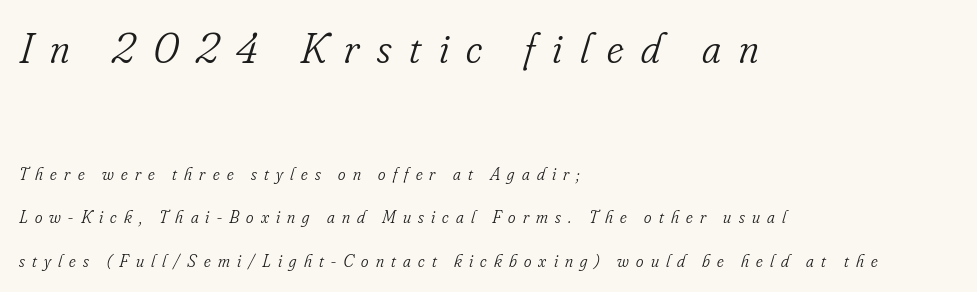
Caption: upper text group enlarged, lower text group reduced. It's the slanting kind of type. The line texture is sparse and dotted thanks to wide tracking. Heft: none added — not bold.
